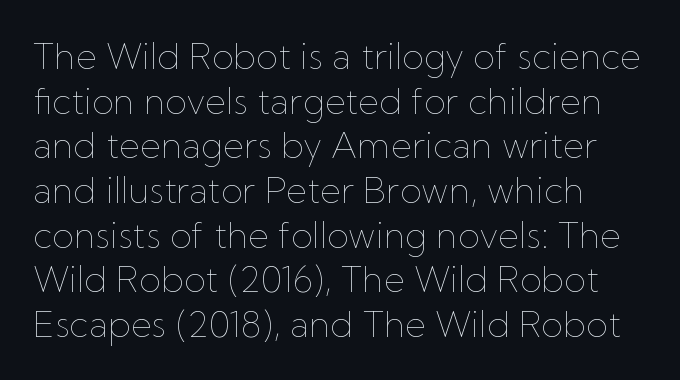
Q: Is the text bold? A: No.
Q: Is the text italic (slanted)? A: No, it is upright.
Q: Is the text underlined? A: No.
Q: How is the paragraph aligned? A: Left-aligned.
Q: Is the spacing between letters normal or unusually wide? A: Normal.
Q: Width (condensed, normal, or wide)? A: Normal.
Q: Stroke contrast? A: Low.
Q: x-height? A: Medium.
Q: Monospaced? A: No.
